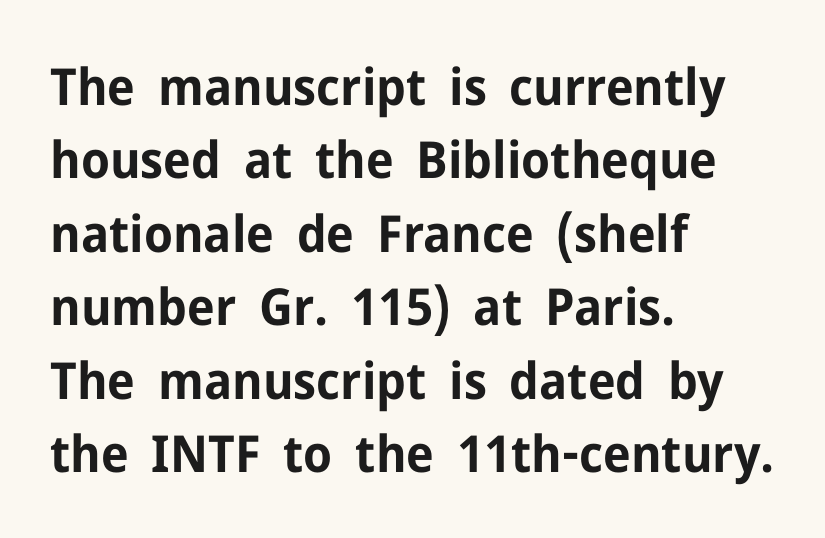
{"serif": "no", "italic": "no", "bold": "yes", "weight": "bold", "width": "normal", "stroke_contrast": "low", "x_height": "medium", "monospaced": "no", "underline": "no", "align": "left", "line_spacing": "normal", "line_spacing_ratio": 1.44, "letter_spacing": "normal", "letter_spacing_em": 0.0, "glyph_px": 51}
